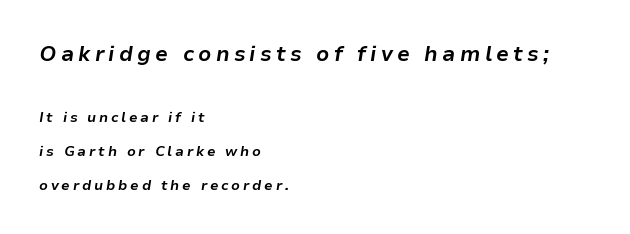
The image shows 21 px bold type, italic (leaning right); set left-aligned, loose line spacing (2.43x), unusually wide letter spacing (+0.2 em), not underlined; the first (top) block is 1.5x larger.
